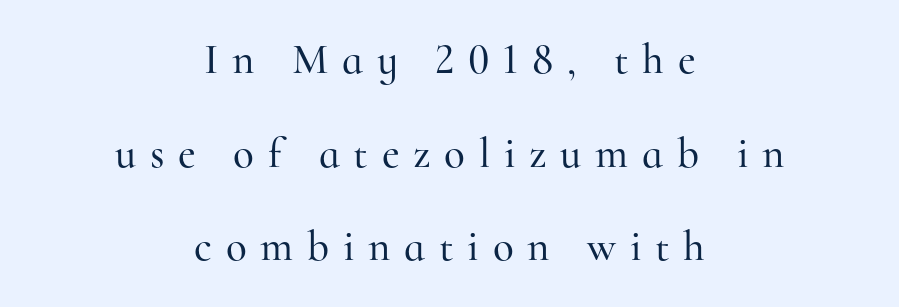
Designer's note — italics off, roman on. To sum up the face: it has serifs. Vertically, the passage feels expansive, rows floating well apart. Is the letter spacing exaggerated? Yes — the characters are pushed far apart.
